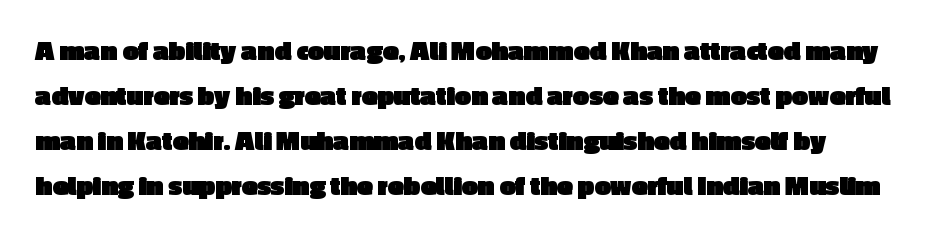
{"serif": "no", "italic": "no", "bold": "yes", "weight": "heavy", "width": "normal", "x_height": "medium", "monospaced": "no", "underline": "no", "line_spacing": "normal", "line_spacing_ratio": 1.55, "letter_spacing": "normal", "letter_spacing_em": 0.0, "glyph_px": 29}
